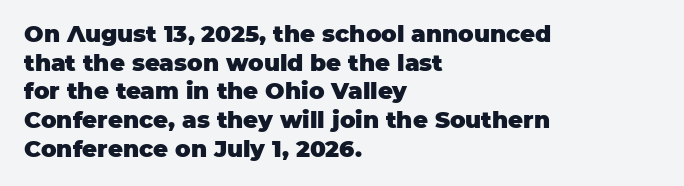
The image shows 23 px bold type, upright; set left-aligned, normal line spacing (1.25x), normal letter spacing, not underlined.
